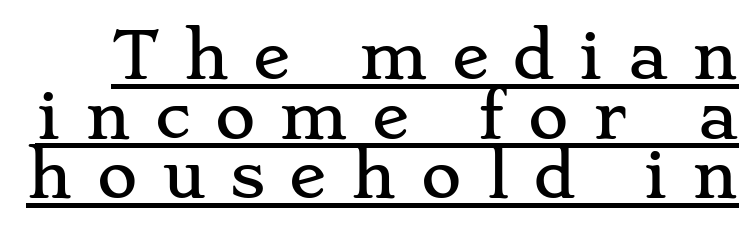
The image shows 62 px wide serif type, upright; set tight line spacing (0.96x), unusually wide letter spacing (+0.39 em), underlined; low stroke contrast and a small x-height.
